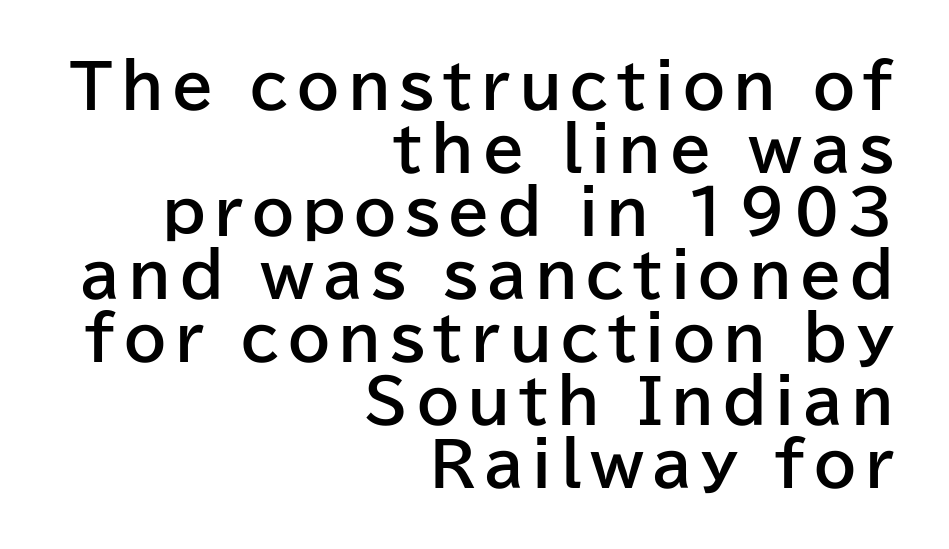
Q: Is the text bold? A: Yes.
Q: Is the text italic (slanted)? A: No, it is upright.
Q: Is the typeface a serif or a sans-serif typeface? A: Sans-serif.
Q: Is the text underlined? A: No.
Q: How is the paragraph aligned? A: Right-aligned.
Q: Is the spacing between lines tight, normal or loose? A: Tight.
Q: Width (condensed, normal, or wide)? A: Normal.
Q: Stroke contrast? A: Low.
Q: x-height? A: Medium.
Q: Monospaced? A: No.
